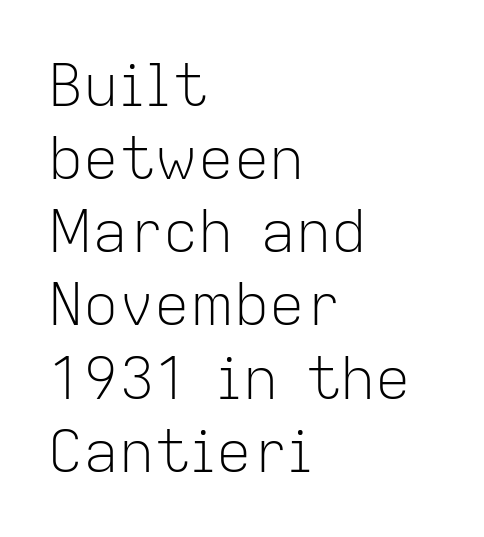
{"serif": "no", "italic": "no", "bold": "no", "weight": "light", "width": "normal", "stroke_contrast": "low", "x_height": "medium", "monospaced": "no", "underline": "no", "align": "left", "line_spacing_ratio": 1.24, "letter_spacing": "normal", "letter_spacing_em": 0.0, "glyph_px": 59}
